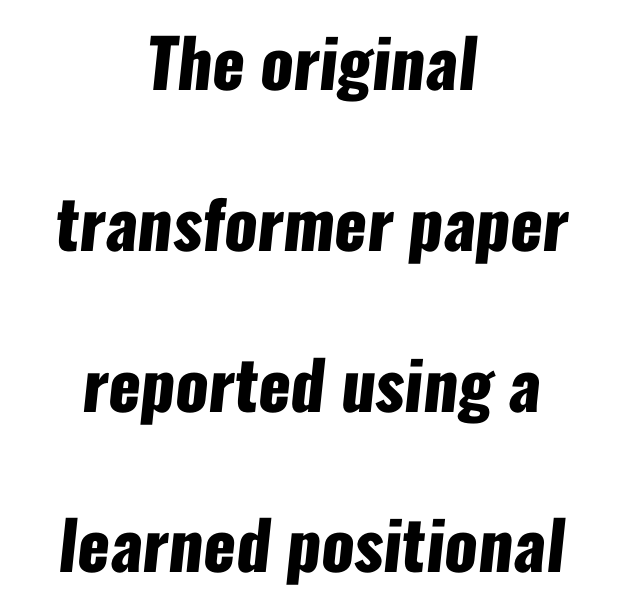
Q: Is the text bold? A: Yes.
Q: Is the typeface a serif or a sans-serif typeface? A: Sans-serif.
Q: Is the text underlined? A: No.
Q: How is the paragraph aligned? A: Centered.
Q: Is the spacing between letters normal or unusually wide? A: Normal.
Q: Is the spacing between lines tight, normal or loose? A: Loose.
Q: Width (condensed, normal, or wide)? A: Condensed.
Q: Stroke contrast? A: Low.
Q: x-height? A: Medium.
Q: Monospaced? A: No.
